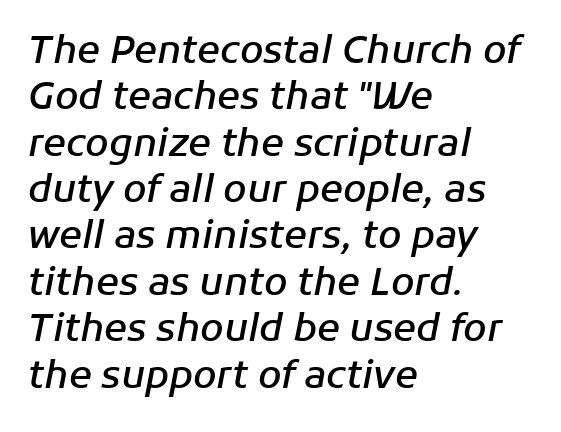
Observe the ordinary spacing: letters are neighbours, not strangers. Proportional: the letters do not fall into vertical columns. Does the lettering tilt? It does — this is italic. Typeset ragged right — the left edge is the straight one. Underline: absent.
